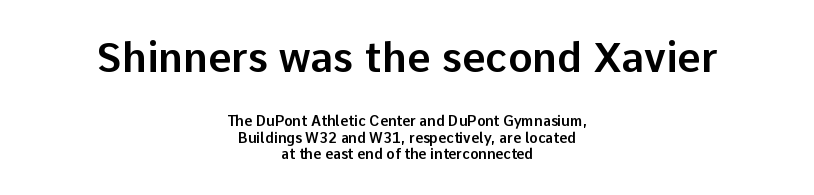
The image shows 41 px sans-serif type, upright; set centered, line spacing 1.16x, normal letter spacing, not underlined; the first (top) block is 2.93x larger; low stroke contrast and a medium x-height.
